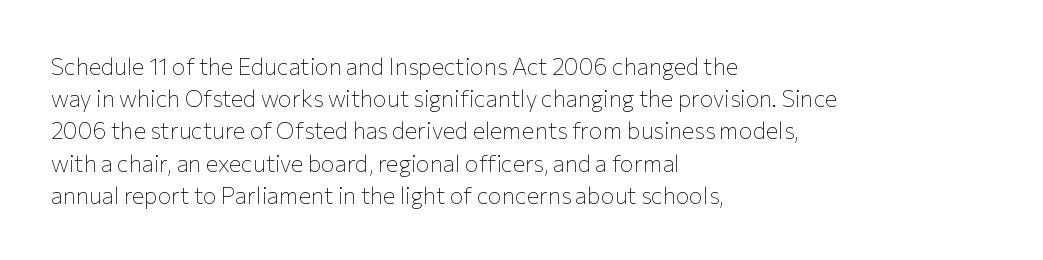
{"italic": "no", "bold": "no", "underline": "no", "align": "left", "line_spacing": "normal", "line_spacing_ratio": 1.4, "letter_spacing": "normal", "letter_spacing_em": 0.0, "glyph_px": 23}
